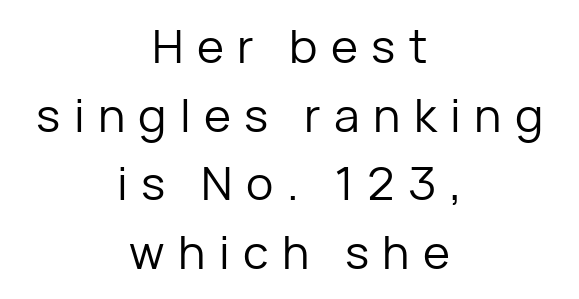
The image shows 46 px regular-weight sans-serif type, upright; set centered, normal line spacing (1.49x), unusually wide letter spacing (+0.29 em), not underlined; low stroke contrast and a medium x-height.
